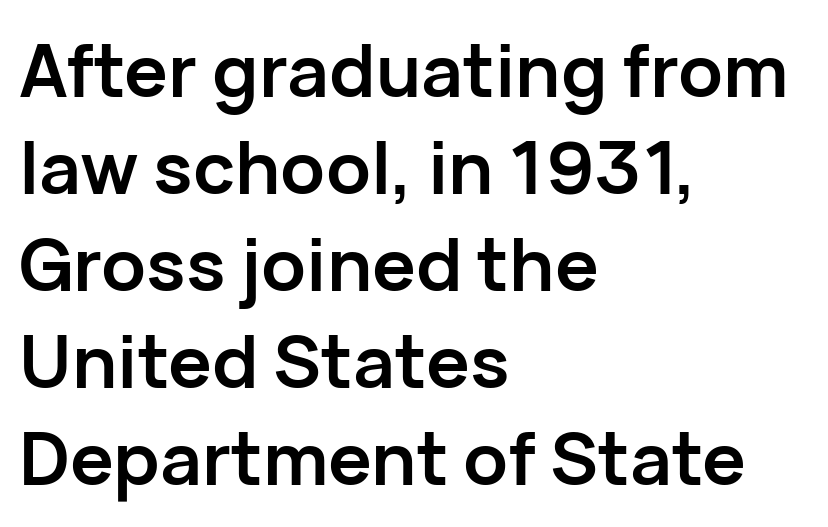
The image shows 73 px semibold sans-serif type, upright; set left-aligned, normal line spacing (1.33x), normal letter spacing, not underlined; low stroke contrast and a medium x-height.
